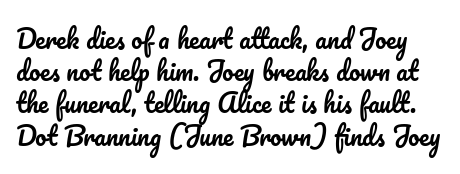
The image shows 25 px text type; set normal line spacing (1.29x), normal letter spacing, not underlined.
